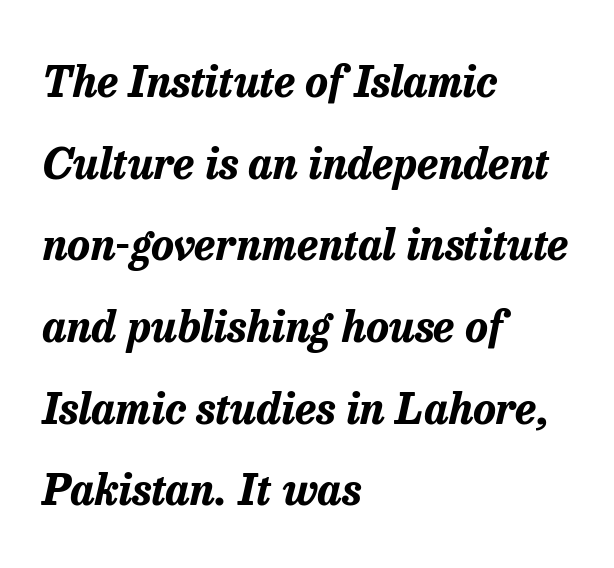
Q: Is the text bold? A: Yes.
Q: Is the text italic (slanted)? A: Yes, it leans right by about 13 degrees.
Q: Is the text underlined? A: No.
Q: How is the paragraph aligned? A: Left-aligned.
Q: Is the spacing between letters normal or unusually wide? A: Normal.
Q: Is the spacing between lines tight, normal or loose? A: Loose.
Q: Width (condensed, normal, or wide)? A: Normal.
Q: Stroke contrast? A: Low.
Q: x-height? A: Medium.
Q: Monospaced? A: No.
